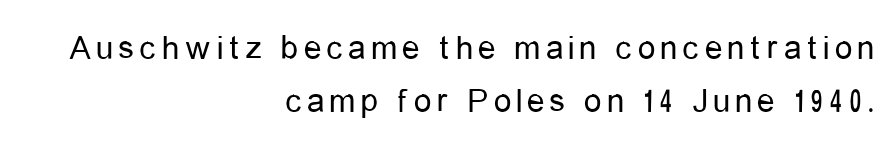
The image shows 35 px regular-weight, condensed sans-serif type, upright; set right-aligned, normal line spacing (1.52x), not underlined; low stroke contrast and a medium x-height.
